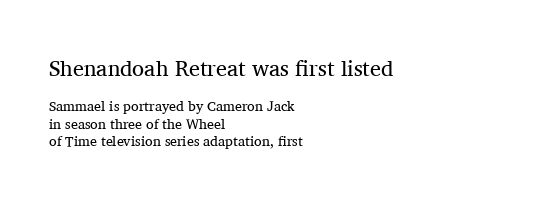
Q: Is the text bold? A: No.
Q: Is the text italic (slanted)? A: No, it is upright.
Q: Is the text underlined? A: No.
Q: How is the paragraph aligned? A: Left-aligned.
Q: Is the spacing between letters normal or unusually wide? A: Normal.
Q: Is the spacing between lines tight, normal or loose? A: Normal.
Q: Which block of text is set in a larger size, the first (top) or the second (bottom)? A: The first (top) one.
